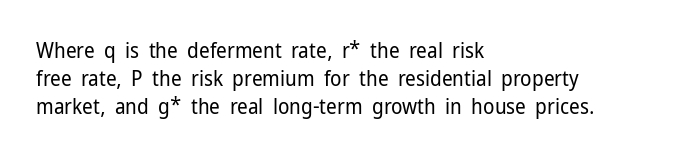
{"italic": "no", "bold": "no", "underline": "no", "align": "left", "line_spacing": "normal", "line_spacing_ratio": 1.34, "letter_spacing": "normal", "letter_spacing_em": 0.0, "glyph_px": 21}
